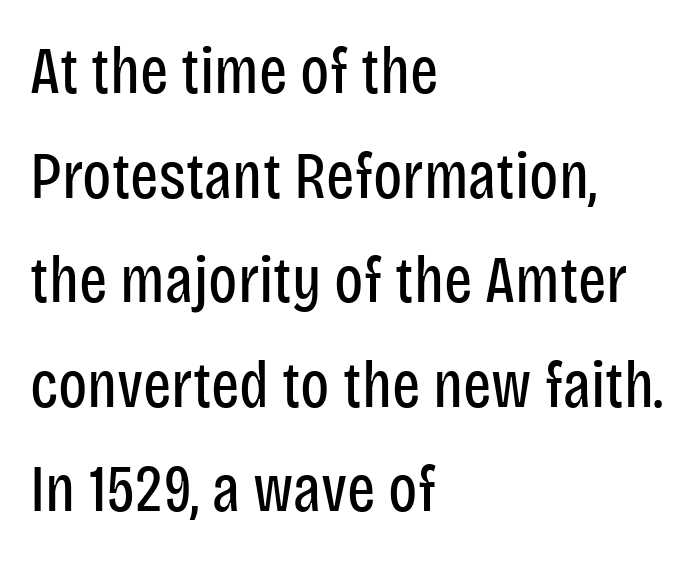
The image shows 67 px regular-weight, condensed sans-serif type, upright; set left-aligned, normal line spacing (1.56x), normal letter spacing, not underlined; low stroke contrast and a large x-height.
